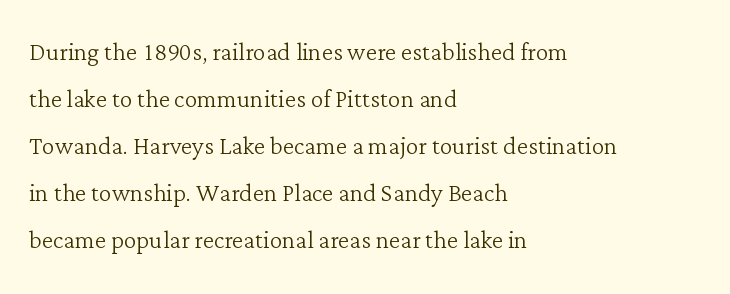
{"serif": "yes", "italic": "no", "bold": "no", "weight": "light", "width": "normal", "stroke_contrast": "low", "x_height": "medium", "monospaced": "no", "underline": "no", "align": "left", "line_spacing": "normal", "line_spacing_ratio": 1.47, "letter_spacing": "normal", "letter_spacing_em": 0.0, "glyph_px": 32}
